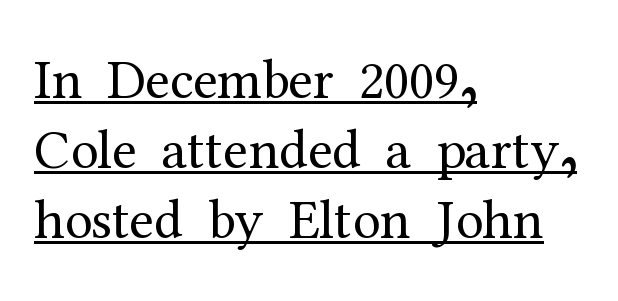
Here the glyphs are tracked normally, forming tight word shapes. A typesetter would call this proportional, since set widths differ per character. A rule runs beneath these lines of type. A quiet, ordinary-to-light weight characterises the typeface. Does the leading feel generous? No, just average.
